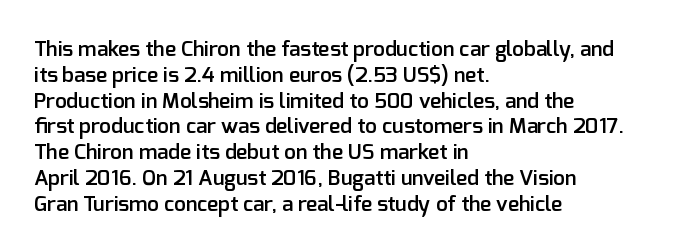
{"italic": "no", "bold": "semi", "underline": "no", "align": "left", "line_spacing_ratio": 1.23, "letter_spacing": "normal", "letter_spacing_em": 0.0, "glyph_px": 21}
